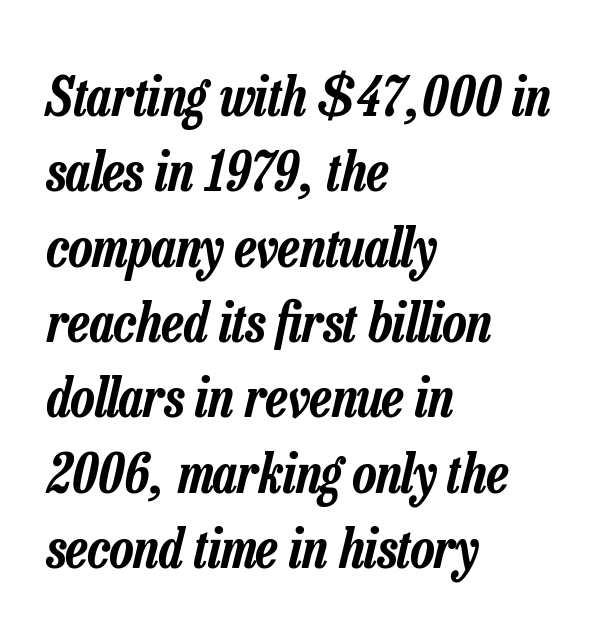
Q: Is the text italic (slanted)? A: Yes, it leans right by about 13 degrees.
Q: Is the text underlined? A: No.
Q: How is the paragraph aligned? A: Left-aligned.
Q: Is the spacing between letters normal or unusually wide? A: Normal.
Q: Is the spacing between lines tight, normal or loose? A: Normal.
Q: Width (condensed, normal, or wide)? A: Condensed.
Q: Stroke contrast? A: Low.
Q: x-height? A: Medium.
Q: Monospaced? A: No.
